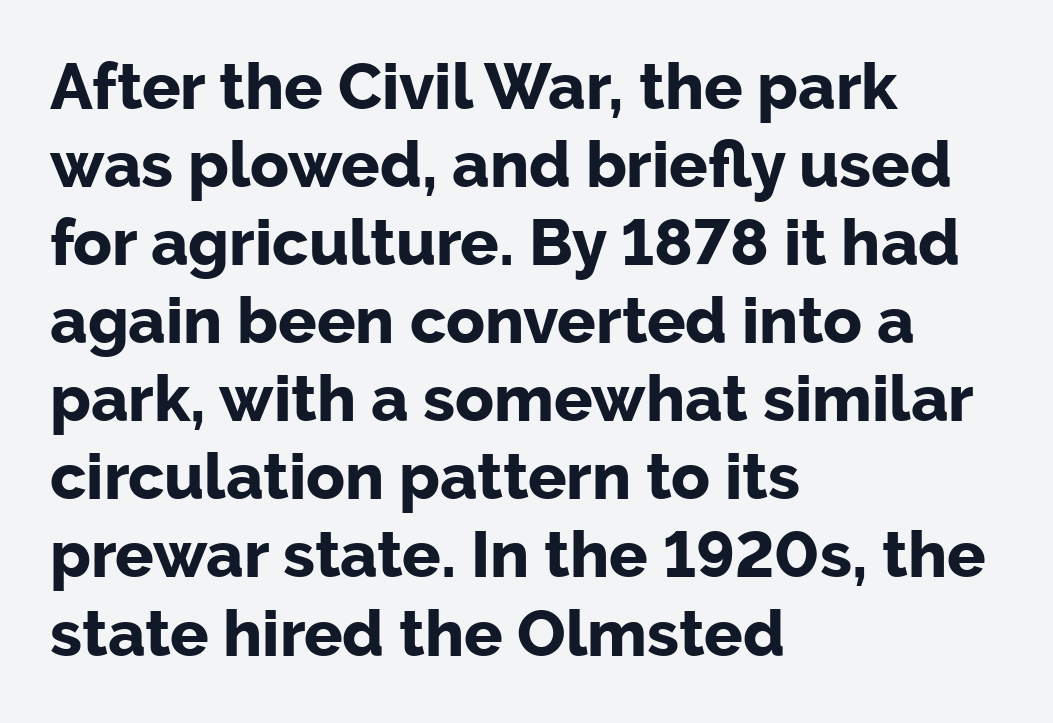
Every letter is thick-stroked: bold, no question. The face used here is proportionally spaced, like ordinary book or web type. A typesetter would call this zero additional tracking. Notice how the passage keeps a crisp vertical edge on the left only. Only glyphs here, with clear space below each row.
